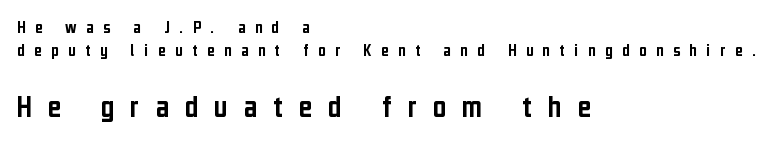
Q: Is the text italic (slanted)? A: No, it is upright.
Q: Is the typeface a serif or a sans-serif typeface? A: Sans-serif.
Q: Is the text underlined? A: No.
Q: How is the paragraph aligned? A: Left-aligned.
Q: Is the spacing between letters normal or unusually wide? A: Unusually wide.
Q: Which block of text is set in a larger size, the first (top) or the second (bottom)? A: The second (bottom) one.
Q: Width (condensed, normal, or wide)? A: Condensed.
Q: Stroke contrast? A: Low.
Q: x-height? A: Medium.
Q: Monospaced? A: No.
